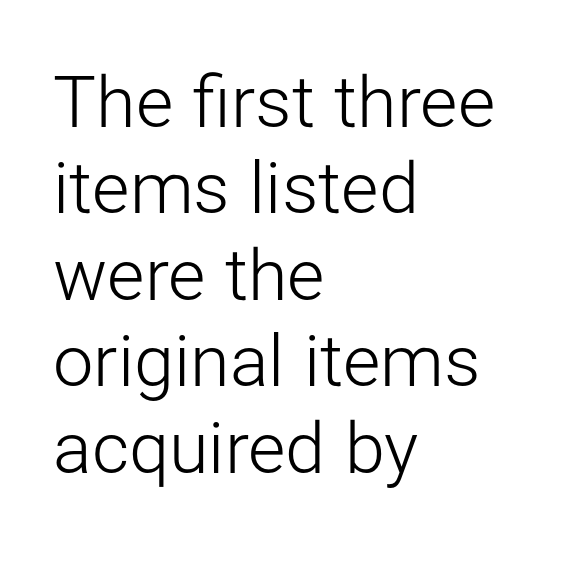
The letters stand upright; this is a roman face. The rag falls on the right side of this text block. The words here are not underlined. Font category for this specimen: sans-serif. Counters stay open thanks to moderate or lighter strokes.
